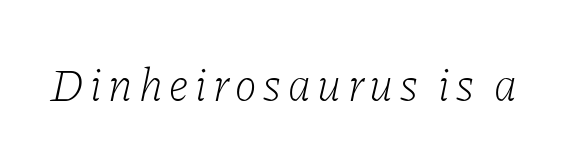
This rendering employs a face with finishing strokes, i.e., a serif. Note the varied advance widths — an 'i' is clearly narrower than an 'm'. Slant detected: the letters are inclined. Think standard paragraph weight, or any step lighter than that. The area under the type is left untouched.
